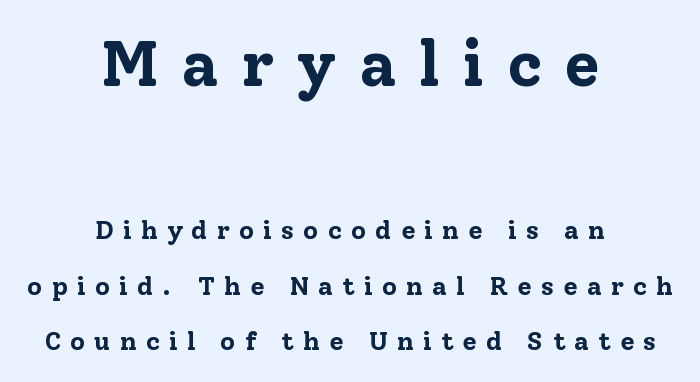
Q: Is the text bold? A: Yes.
Q: Is the text italic (slanted)? A: No, it is upright.
Q: Is the typeface a serif or a sans-serif typeface? A: Serif.
Q: Is the text underlined? A: No.
Q: How is the paragraph aligned? A: Centered.
Q: Is the spacing between letters normal or unusually wide? A: Unusually wide.
Q: Is the spacing between lines tight, normal or loose? A: Loose.
Q: Which block of text is set in a larger size, the first (top) or the second (bottom)? A: The first (top) one.
Q: Width (condensed, normal, or wide)? A: Normal.
Q: Stroke contrast? A: Low.
Q: x-height? A: Medium.
Q: Monospaced? A: No.
